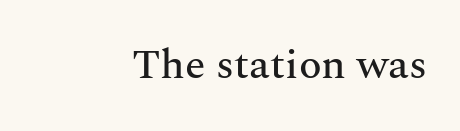
{"serif": "yes", "italic": "no", "width": "normal", "stroke_contrast": "medium", "x_height": "medium", "monospaced": "no", "underline": "no", "align": "right", "letter_spacing": "normal", "letter_spacing_em": 0.0, "glyph_px": 42}
